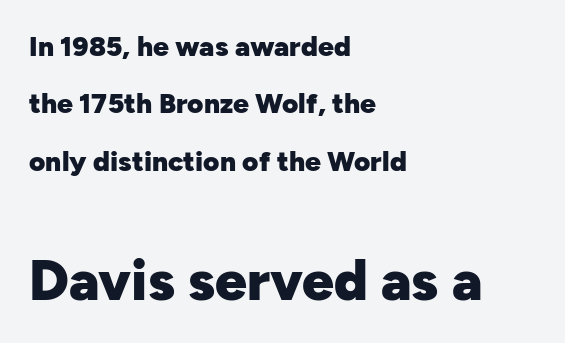
The image shows 56 px heavy sans-serif type, upright; set left-aligned, loose line spacing (2.05x), normal letter spacing, not underlined; the second (bottom) block is 2.0x larger; low stroke contrast and a medium x-height.
